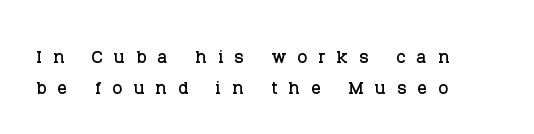
The image shows 24 px text type, upright; set left-aligned, normal line spacing (1.3x), unusually wide letter spacing (+0.46 em), not underlined.
